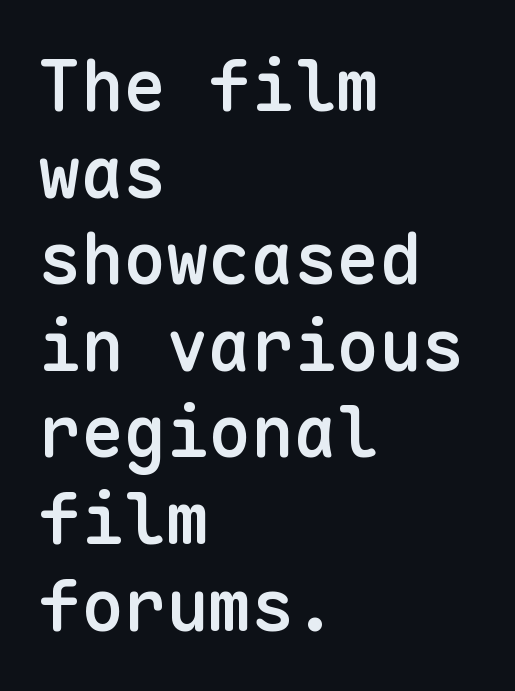
The image shows 71 px semibold sans-serif type, upright, monospaced; set left-aligned, line spacing 1.22x, normal letter spacing, not underlined; low stroke contrast and a medium x-height.
